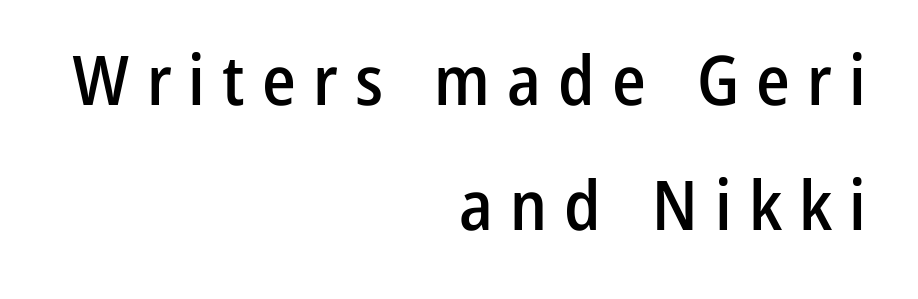
The image shows 69 px semibold, condensed sans-serif type, upright; set right-aligned, line spacing 1.81x, unusually wide letter spacing (+0.25 em), not underlined; low stroke contrast and a medium x-height.
